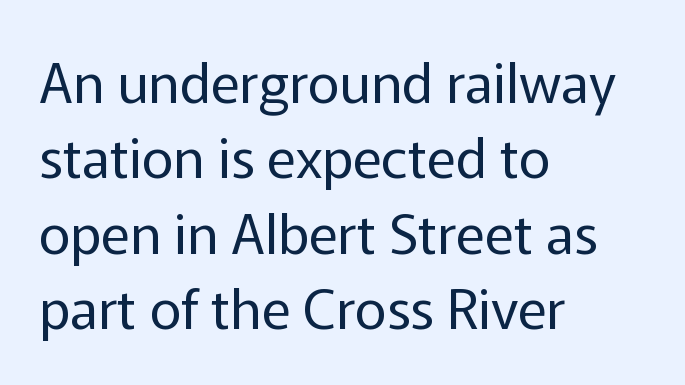
The image shows 55 px regular-weight sans-serif type, upright; set left-aligned, normal line spacing (1.37x), normal letter spacing, not underlined; low stroke contrast and a medium x-height.
